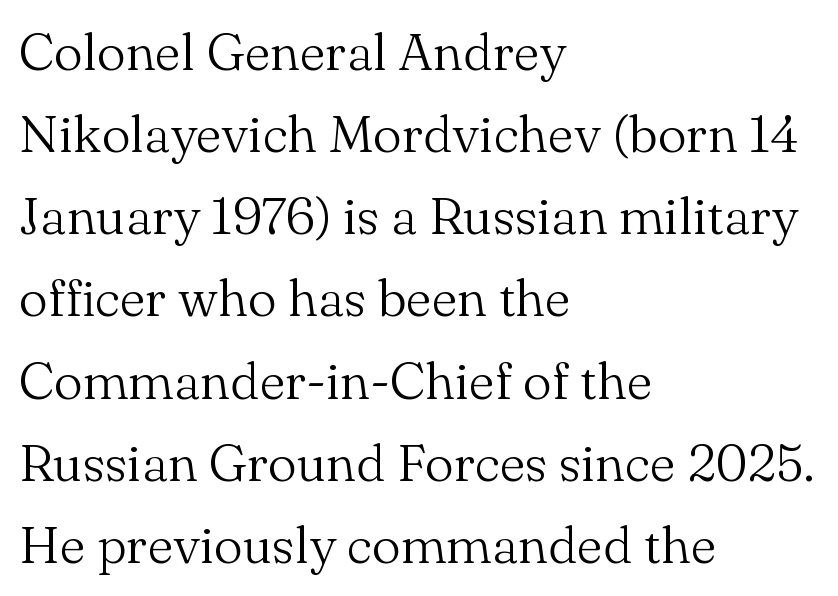
{"serif": "yes", "italic": "no", "bold": "no", "weight": "light", "width": "normal", "stroke_contrast": "medium", "x_height": "small", "monospaced": "no", "underline": "no", "align": "left", "line_spacing": "normal", "line_spacing_ratio": 1.58, "letter_spacing": "normal", "letter_spacing_em": 0.0, "glyph_px": 52}
